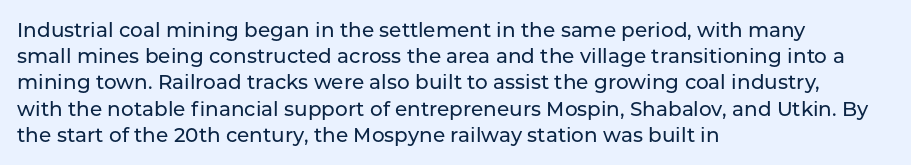
Rows of type keep a routine distance in the vertical direction. Designer's note — italics off, roman on. These lines stack with their left ends in a neat column. You could call the tracking neutral — neither tight nor loose. Each row of text sits above clean, open space.
